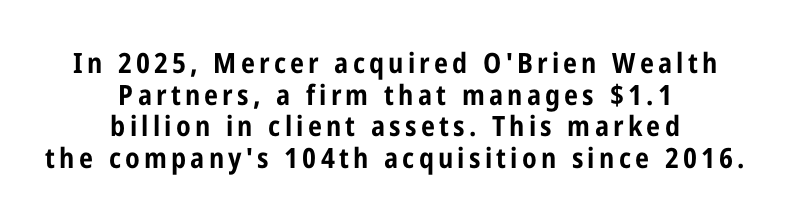
The image shows 28 px bold, condensed sans-serif type, upright; set centered, tight line spacing (1.13x), not underlined; low stroke contrast and a medium x-height.
